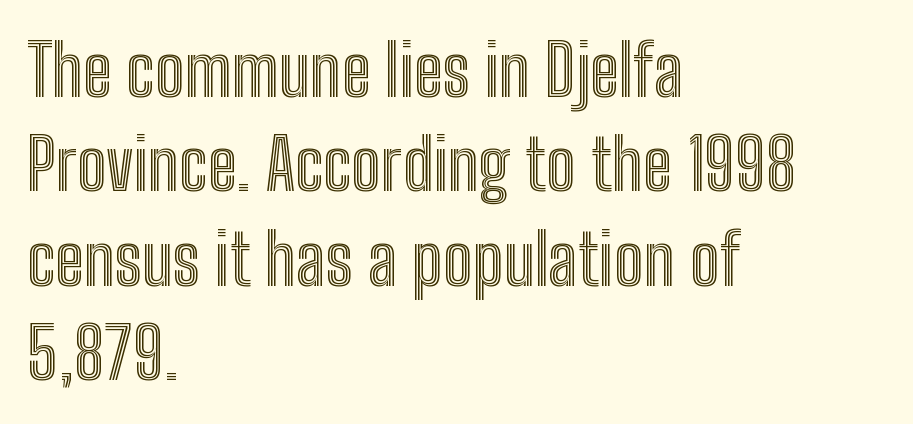
The image shows 71 px condensed type, upright; set left-aligned, normal line spacing (1.33x), normal letter spacing, not underlined; a medium x-height.
